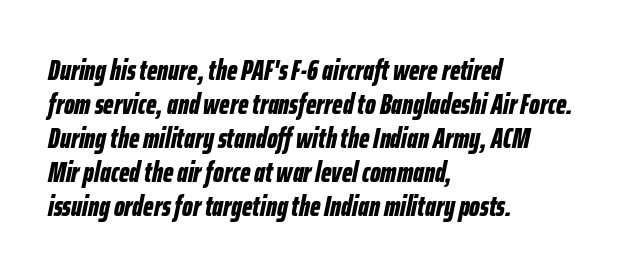
Q: Is the text bold? A: Yes.
Q: Is the text italic (slanted)? A: Yes, it leans right by about 12 degrees.
Q: Is the text underlined? A: No.
Q: How is the paragraph aligned? A: Left-aligned.
Q: Is the spacing between letters normal or unusually wide? A: Normal.
Q: Width (condensed, normal, or wide)? A: Condensed.
Q: Stroke contrast? A: Low.
Q: x-height? A: Medium.
Q: Monospaced? A: No.
